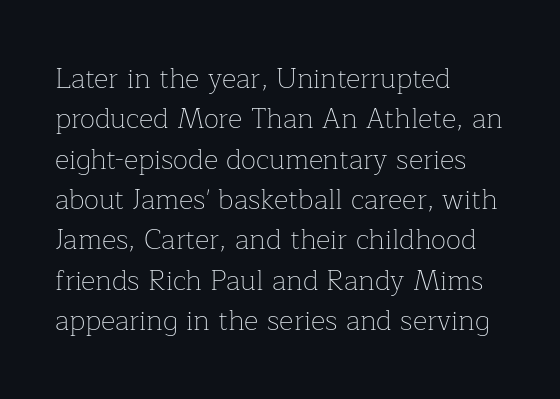
Q: Is the text bold? A: No.
Q: Is the text italic (slanted)? A: No, it is upright.
Q: Is the typeface a serif or a sans-serif typeface? A: Serif.
Q: Is the text underlined? A: No.
Q: How is the paragraph aligned? A: Left-aligned.
Q: Is the spacing between letters normal or unusually wide? A: Normal.
Q: Is the spacing between lines tight, normal or loose? A: Normal.
Q: Width (condensed, normal, or wide)? A: Normal.
Q: Stroke contrast? A: Low.
Q: x-height? A: Medium.
Q: Monospaced? A: No.
